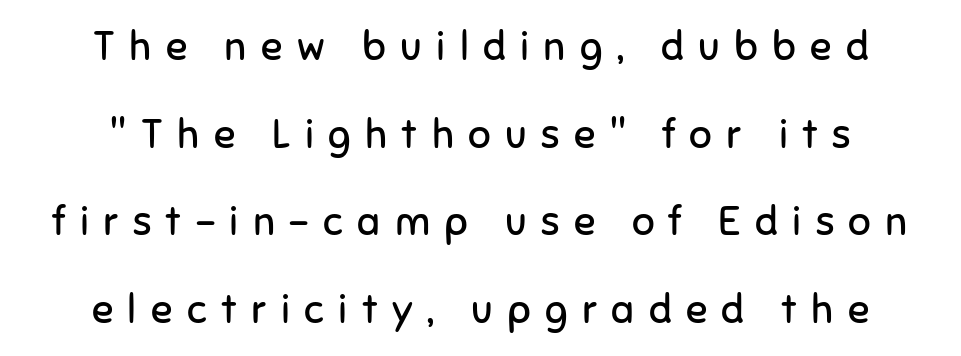
{"serif": "no", "italic": "no", "bold": "no", "weight": "regular", "width": "normal", "stroke_contrast": "low", "x_height": "medium", "monospaced": "no", "underline": "no", "align": "center", "line_spacing": "loose", "line_spacing_ratio": 2.19, "letter_spacing": "wide", "letter_spacing_em": 0.36, "glyph_px": 40}
